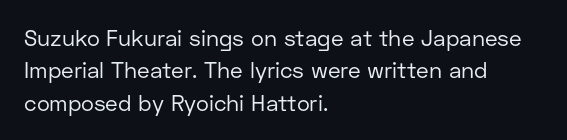
Q: Is the text bold? A: No.
Q: Is the text italic (slanted)? A: No, it is upright.
Q: Is the text underlined? A: No.
Q: How is the paragraph aligned? A: Left-aligned.
Q: Is the spacing between letters normal or unusually wide? A: Normal.
Q: Is the spacing between lines tight, normal or loose? A: Normal.
